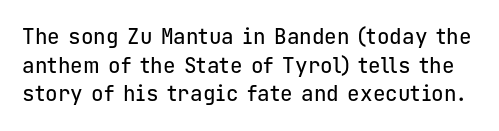
The axis of the letterforms is exactly vertical. Just letters on the line, the space beneath them empty. These lines sit exactly where default settings would place them. Students, note that the glyphs here touch the page at normal intervals.
